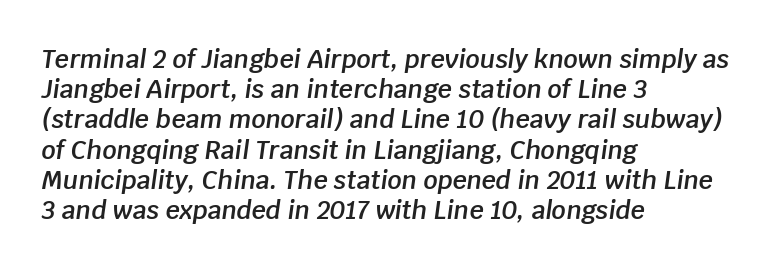
Emphasis-style slanted type is in use. Glyph-to-glyph distance matches everyday printed text. Typesetter's note: demi weight, one step under bold. Letters rest on an invisible, unmarked baseline. The paragraph shown leans on its left margin.
